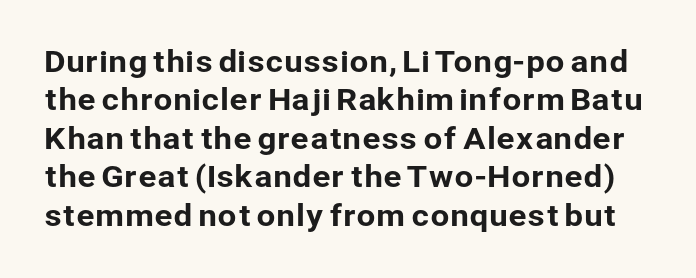
The image shows 30 px sans-serif type, upright; set normal line spacing (1.28x), normal letter spacing, not underlined; low stroke contrast and a medium x-height.
